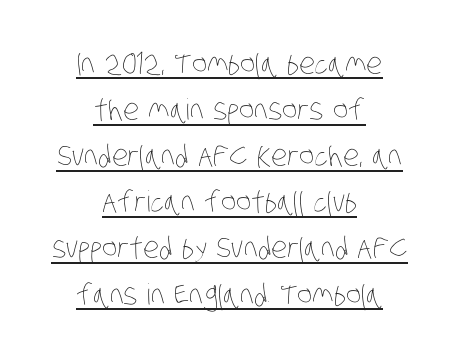
A typographer would call this underscored text. Baseline-to-baseline distance is the conventional proportion of letter height. The line texture is even and compact thanks to regular tracking. Character widths vary here, with narrow letters taking less room than wide ones. Both edges are ragged and mirror each other, which tells us the setting is centered.
